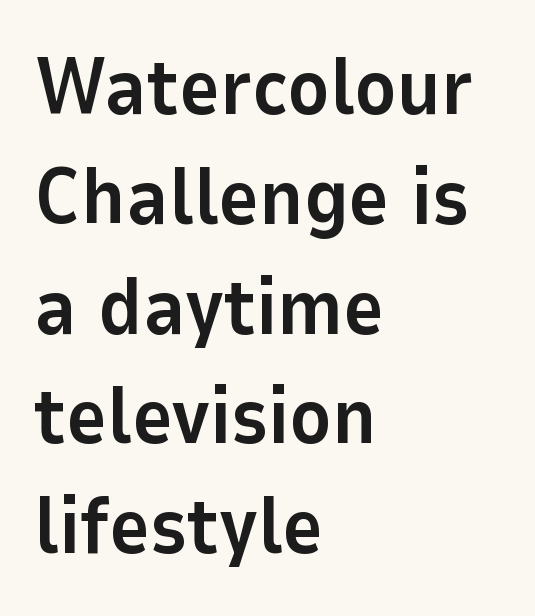
Here the glyphs are tracked normally, forming tight word shapes. The rendering uses natural spacing where letterforms have individual widths. The rendering shows plain stroke endings on the letterforms — a sans-serif design. Each glyph is drawn with heavy, bold strokes. The area under the type is left untouched.
